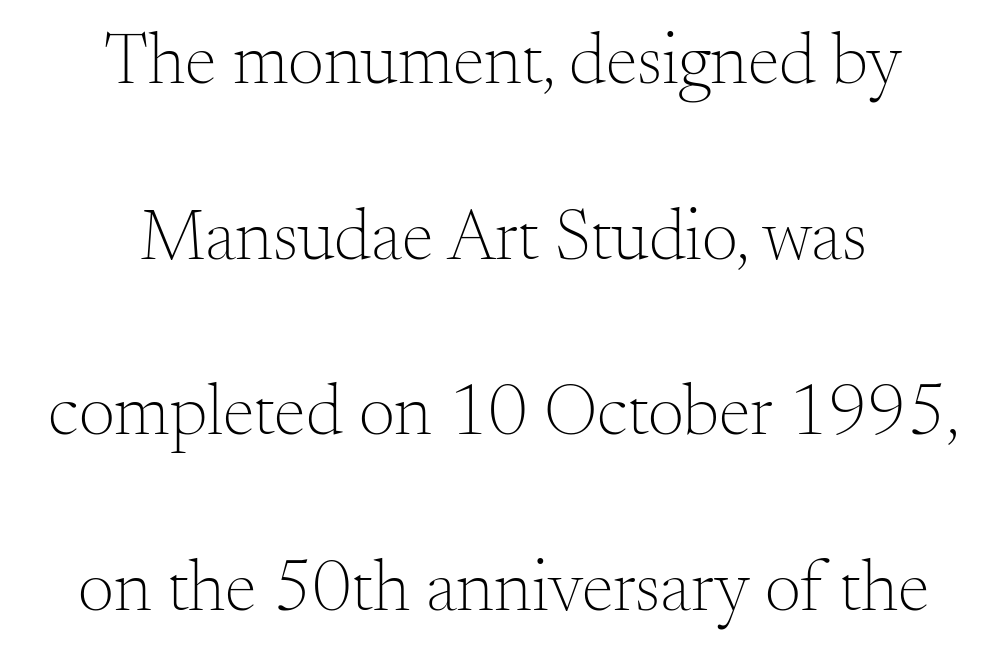
This sample uses an upright cut, with every glyph sitting square on the baseline. The space directly below the letters is spotless. Here the designer chose a conventional face with non-uniform glyph widths. To sum up the face: it has serifs. The weight tops out at a normal text grade.
